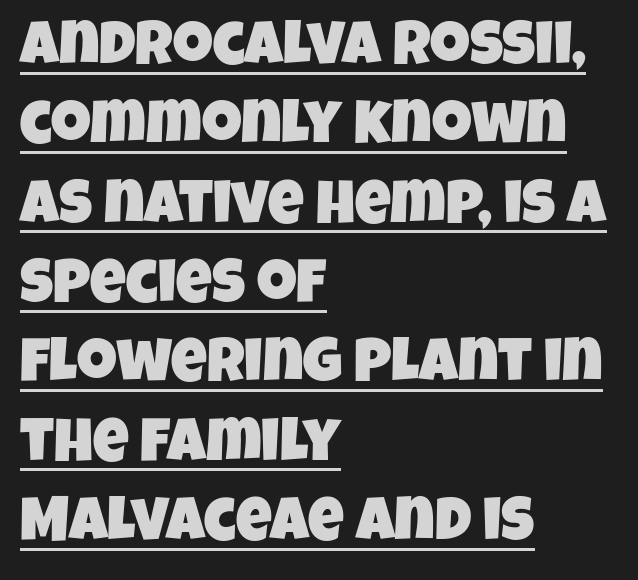
{"serif": "no", "width": "condensed", "stroke_contrast": "low", "x_height": "large", "monospaced": "no", "underline": "yes", "align": "left", "line_spacing": "normal", "line_spacing_ratio": 1.28, "letter_spacing": "normal", "letter_spacing_em": 0.0, "glyph_px": 62}
